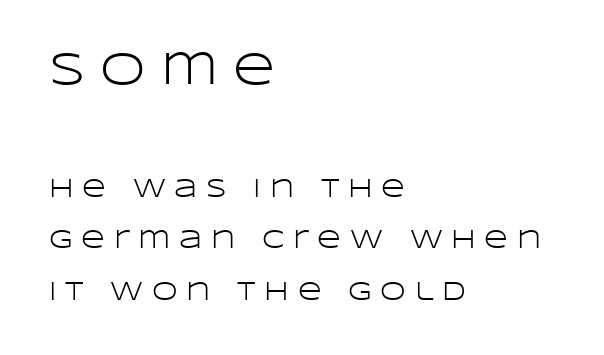
Q: Is the text bold? A: No.
Q: Is the text italic (slanted)? A: No, it is upright.
Q: Is the typeface a serif or a sans-serif typeface? A: Sans-serif.
Q: Is the text underlined? A: No.
Q: How is the paragraph aligned? A: Left-aligned.
Q: Is the spacing between letters normal or unusually wide? A: Unusually wide.
Q: Is the spacing between lines tight, normal or loose? A: Loose.
Q: Which block of text is set in a larger size, the first (top) or the second (bottom)? A: The first (top) one.
Q: Width (condensed, normal, or wide)? A: Wide.
Q: Stroke contrast? A: Low.
Q: x-height? A: Large.
Q: Monospaced? A: No.
